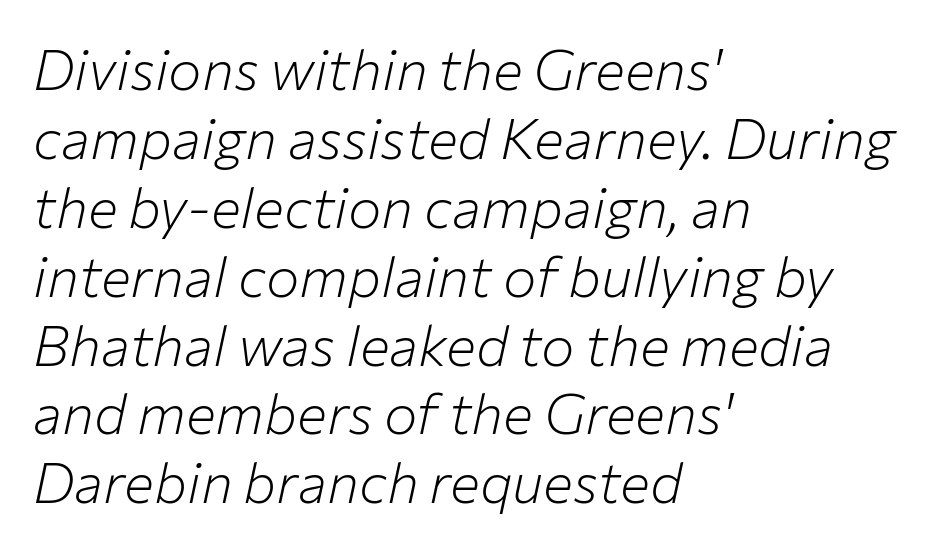
{"italic": "yes", "lean": "right", "slant_degrees": 12, "bold": "no", "weight": "light", "width": "normal", "stroke_contrast": "low", "x_height": "medium", "monospaced": "no", "underline": "no", "align": "left", "line_spacing_ratio": 1.23, "letter_spacing": "normal", "letter_spacing_em": 0.0, "glyph_px": 56}
